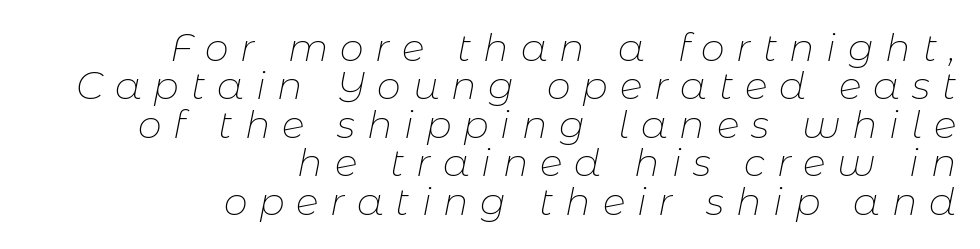
{"italic": "yes", "lean": "right", "slant_degrees": 11, "bold": "no", "weight": "thin", "width": "normal", "stroke_contrast": "low", "x_height": "medium", "monospaced": "no", "underline": "no", "align": "right", "line_spacing": "tight", "line_spacing_ratio": 1.01, "letter_spacing": "wide", "letter_spacing_em": 0.31, "glyph_px": 38}
